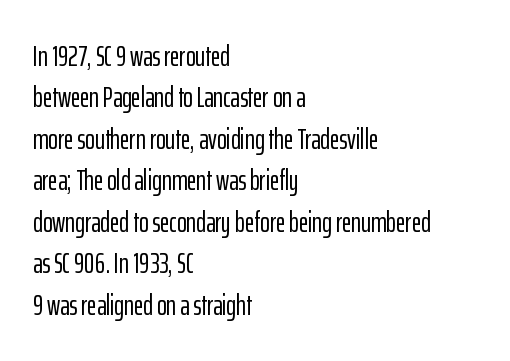
Q: Is the text italic (slanted)? A: No, it is upright.
Q: Is the typeface a serif or a sans-serif typeface? A: Sans-serif.
Q: Is the text underlined? A: No.
Q: How is the paragraph aligned? A: Left-aligned.
Q: Is the spacing between letters normal or unusually wide? A: Normal.
Q: Is the spacing between lines tight, normal or loose? A: Normal.
Q: Width (condensed, normal, or wide)? A: Condensed.
Q: Stroke contrast? A: Low.
Q: x-height? A: Medium.
Q: Monospaced? A: No.
